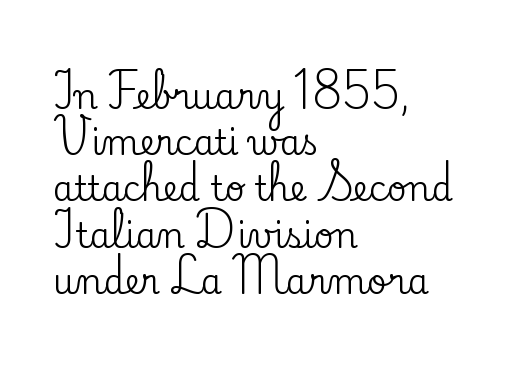
The image shows 34 px serif type, upright; set left-aligned, normal line spacing (1.36x), normal letter spacing, not underlined; low stroke contrast and a small x-height.
